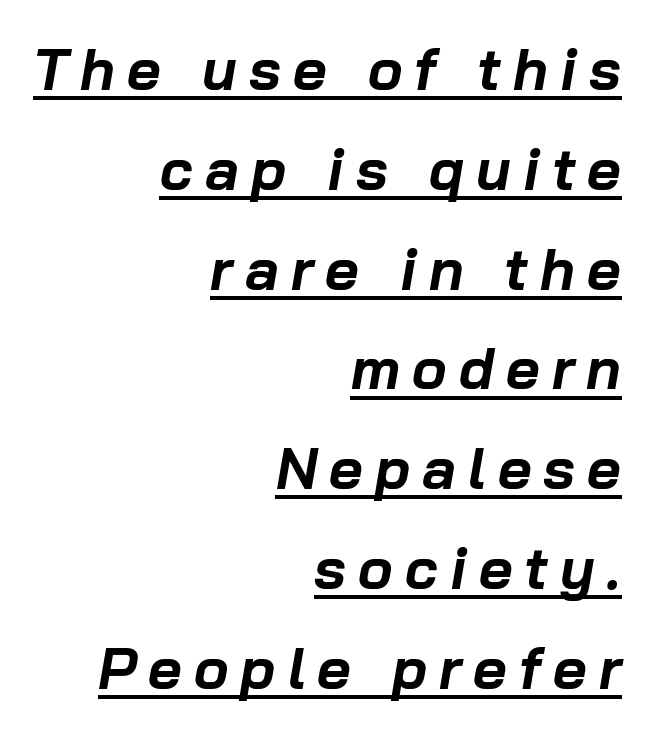
{"italic": "yes", "lean": "right", "slant_degrees": 10, "bold": "yes", "weight": "bold", "width": "normal", "stroke_contrast": "low", "x_height": "medium", "monospaced": "no", "underline": "yes", "align": "right", "line_spacing_ratio": 1.72, "letter_spacing": "wide", "letter_spacing_em": 0.21, "glyph_px": 58}
